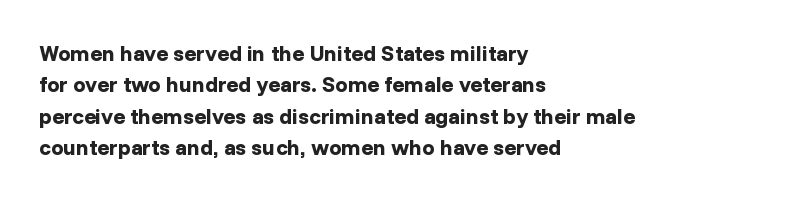
Q: Is the text bold? A: Yes.
Q: Is the text italic (slanted)? A: No, it is upright.
Q: Is the text underlined? A: No.
Q: How is the paragraph aligned? A: Left-aligned.
Q: Is the spacing between letters normal or unusually wide? A: Normal.
Q: Is the spacing between lines tight, normal or loose? A: Normal.
